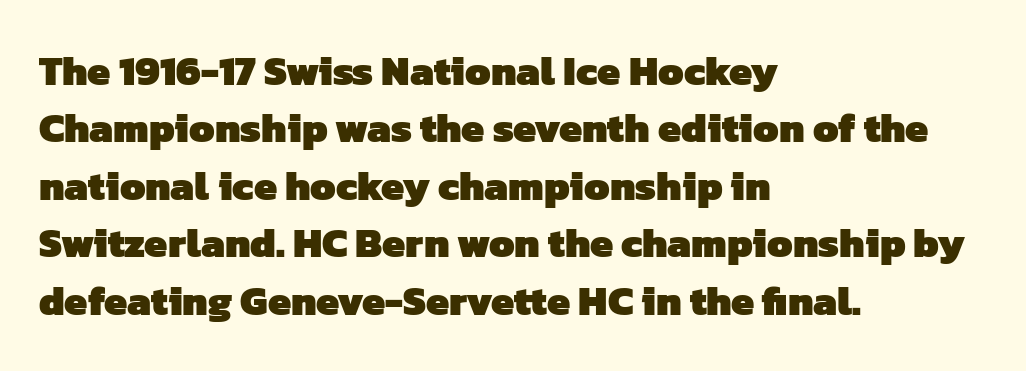
Strong, thick strokes mark this as bold type. Descenders hang freely into open space. What's the leading like? Ordinary, nothing unusual. All the whitespace from short lines collects on the right.
